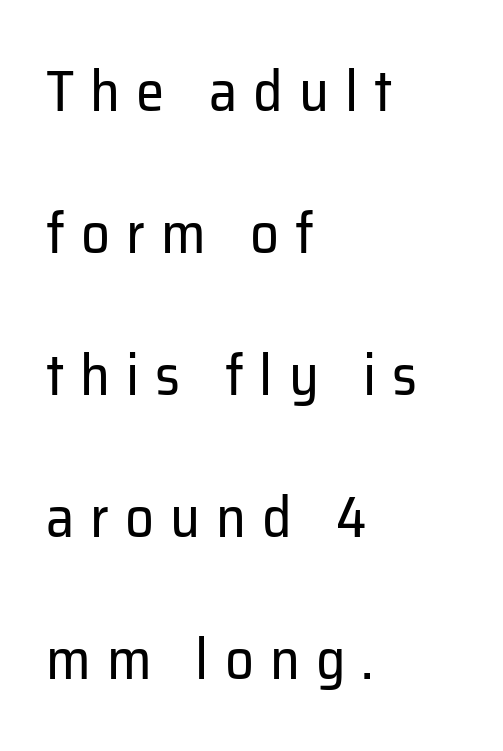
Q: Is the text bold? A: No.
Q: Is the text italic (slanted)? A: No, it is upright.
Q: Is the typeface a serif or a sans-serif typeface? A: Sans-serif.
Q: Is the text underlined? A: No.
Q: How is the paragraph aligned? A: Left-aligned.
Q: Is the spacing between letters normal or unusually wide? A: Unusually wide.
Q: Is the spacing between lines tight, normal or loose? A: Loose.
Q: Width (condensed, normal, or wide)? A: Normal.
Q: Stroke contrast? A: Low.
Q: x-height? A: Medium.
Q: Monospaced? A: No.
